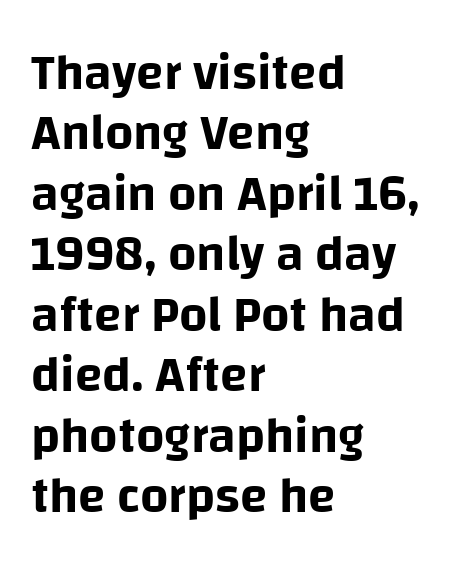
{"serif": "no", "italic": "no", "width": "normal", "stroke_contrast": "low", "x_height": "large", "monospaced": "no", "underline": "no", "align": "left", "line_spacing_ratio": 1.21, "letter_spacing": "normal", "letter_spacing_em": 0.0, "glyph_px": 50}
